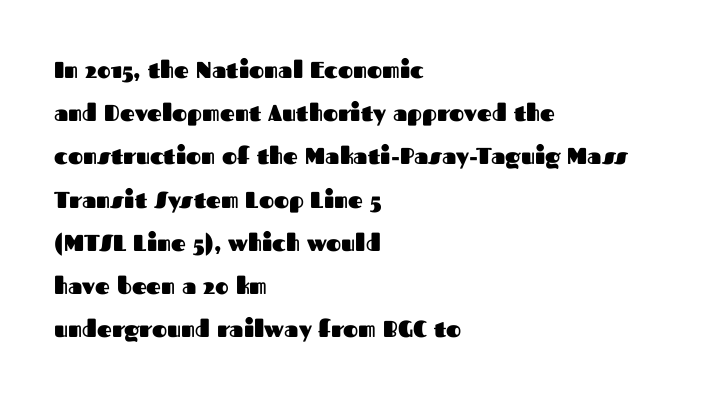
The image shows 23 px bold type, upright; set left-aligned, line spacing 1.88x, normal letter spacing, not underlined.
